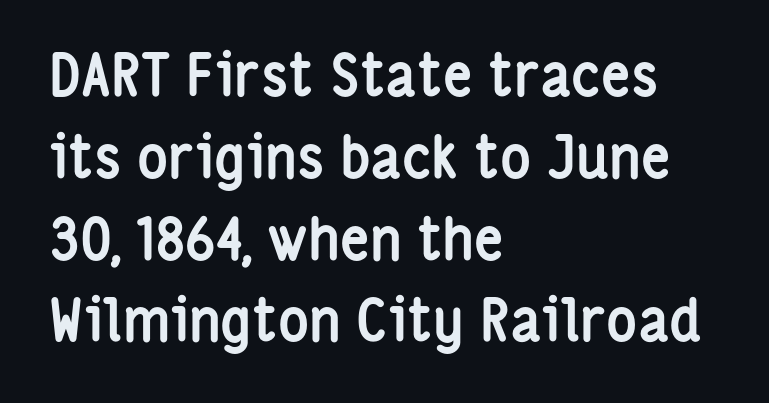
Q: Is the text bold? A: Yes.
Q: Is the text italic (slanted)? A: No, it is upright.
Q: Is the typeface a serif or a sans-serif typeface? A: Sans-serif.
Q: Is the text underlined? A: No.
Q: How is the paragraph aligned? A: Left-aligned.
Q: Is the spacing between letters normal or unusually wide? A: Normal.
Q: Is the spacing between lines tight, normal or loose? A: Normal.
Q: Width (condensed, normal, or wide)? A: Condensed.
Q: Stroke contrast? A: Low.
Q: x-height? A: Medium.
Q: Monospaced? A: No.
